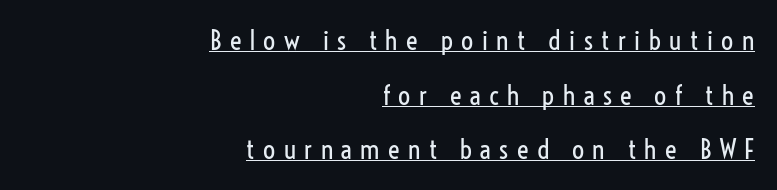
The image shows 27 px text type, upright; set right-aligned, loose line spacing (2.02x), unusually wide letter spacing (+0.31 em), underlined.
